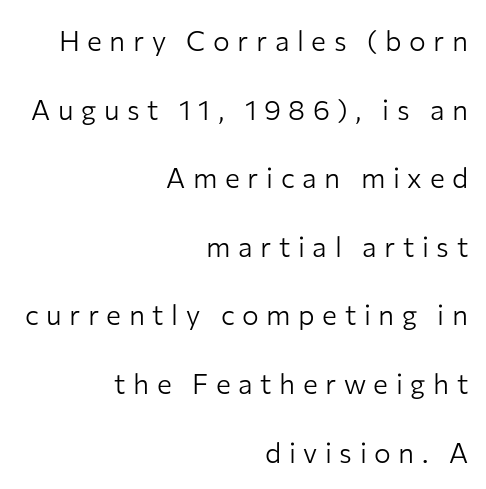
Q: Is the text bold? A: No.
Q: Is the text italic (slanted)? A: No, it is upright.
Q: Is the typeface a serif or a sans-serif typeface? A: Sans-serif.
Q: Is the text underlined? A: No.
Q: How is the paragraph aligned? A: Right-aligned.
Q: Is the spacing between letters normal or unusually wide? A: Unusually wide.
Q: Is the spacing between lines tight, normal or loose? A: Loose.
Q: Width (condensed, normal, or wide)? A: Normal.
Q: Stroke contrast? A: Low.
Q: x-height? A: Medium.
Q: Monospaced? A: No.
